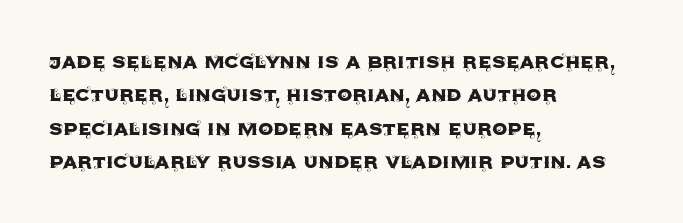
{"italic": "no", "underline": "no", "align": "left", "line_spacing": "normal", "line_spacing_ratio": 1.39, "letter_spacing": "normal", "letter_spacing_em": 0.0, "glyph_px": 24}
